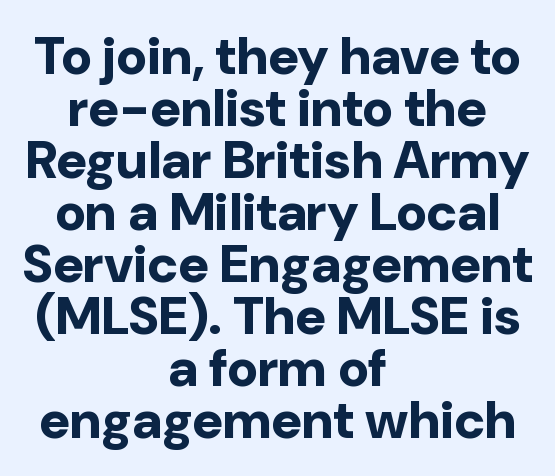
Underline: absent. The rendering uses natural spacing where letterforms have individual widths. The lettering holds an erect, upright posture throughout. You can tell from the bare stems that sans-serif type was used. How would I describe the line gaps? Narrow and economical. Layout note: lines centered.
